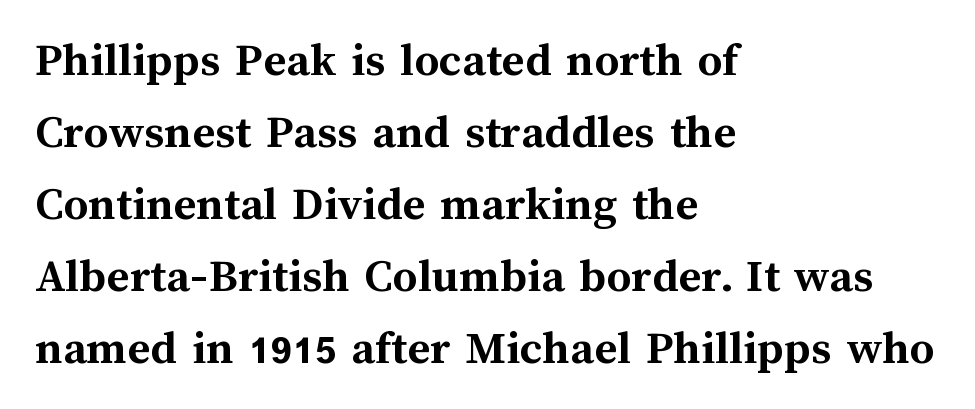
{"italic": "no", "bold": "yes", "weight": "semibold", "width": "normal", "stroke_contrast": "medium", "x_height": "medium", "monospaced": "no", "underline": "no", "align": "left", "line_spacing": "normal", "line_spacing_ratio": 1.47, "letter_spacing": "normal", "letter_spacing_em": 0.0, "glyph_px": 49}
